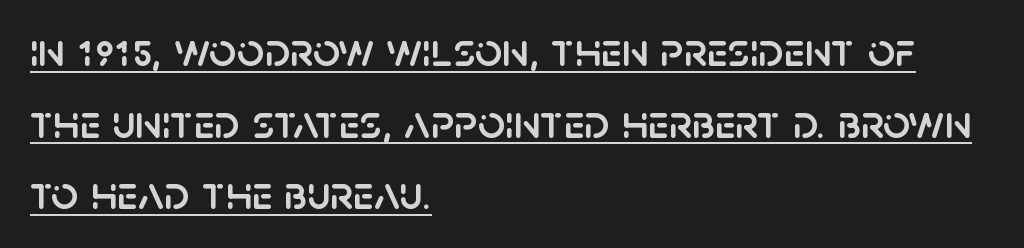
The image shows 48 px sans-serif type, upright; set left-aligned, normal line spacing (1.49x), normal letter spacing, underlined; low stroke contrast and a large x-height.
